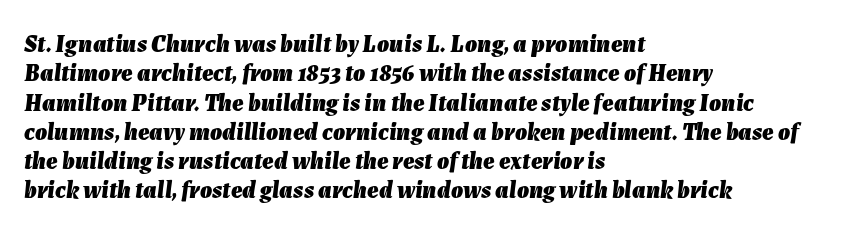
{"italic": "yes", "lean": "right", "slant_degrees": 7, "bold": "yes", "underline": "no", "align": "left", "line_spacing_ratio": 1.22, "letter_spacing": "normal", "letter_spacing_em": 0.0, "glyph_px": 24}
